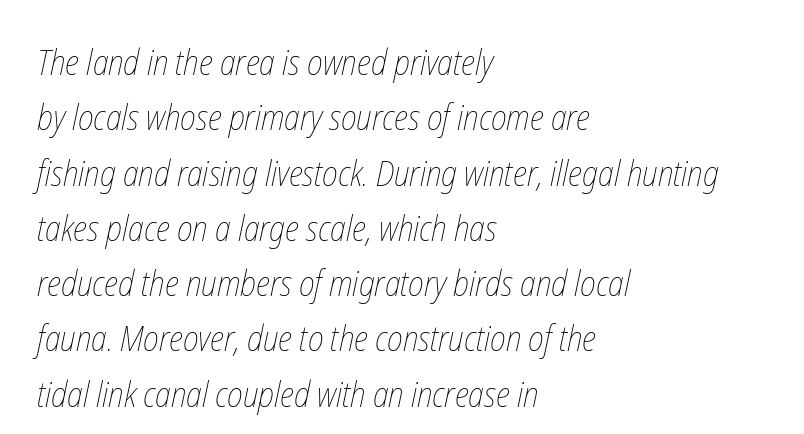
{"bold": "no", "weight": "thin", "width": "condensed", "stroke_contrast": "low", "x_height": "medium", "monospaced": "no", "underline": "no", "align": "left", "line_spacing": "normal", "line_spacing_ratio": 1.58, "letter_spacing": "normal", "letter_spacing_em": 0.0, "glyph_px": 35}
